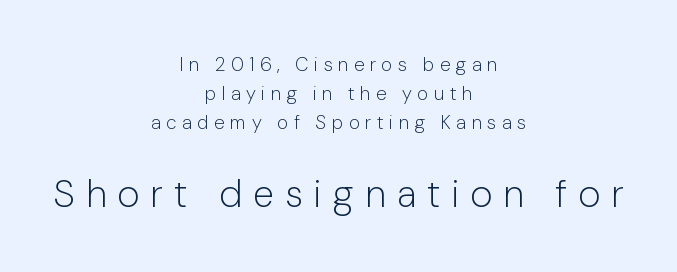
Q: Is the text bold? A: No.
Q: Is the text italic (slanted)? A: No, it is upright.
Q: Is the typeface a serif or a sans-serif typeface? A: Sans-serif.
Q: Is the text underlined? A: No.
Q: How is the paragraph aligned? A: Centered.
Q: Is the spacing between letters normal or unusually wide? A: Unusually wide.
Q: Is the spacing between lines tight, normal or loose? A: Normal.
Q: Which block of text is set in a larger size, the first (top) or the second (bottom)? A: The second (bottom) one.
Q: Width (condensed, normal, or wide)? A: Normal.
Q: Stroke contrast? A: Low.
Q: x-height? A: Medium.
Q: Monospaced? A: No.
